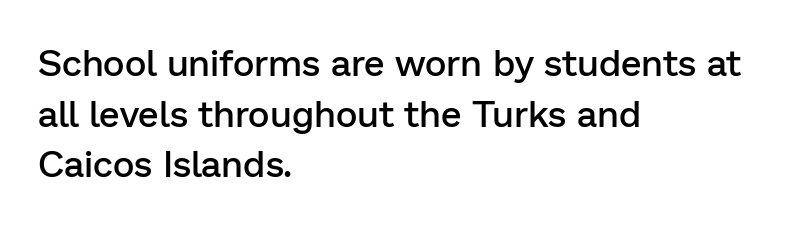
The image shows 37 px semibold sans-serif type, upright; set left-aligned, normal line spacing (1.37x), normal letter spacing, not underlined; low stroke contrast and a medium x-height.
